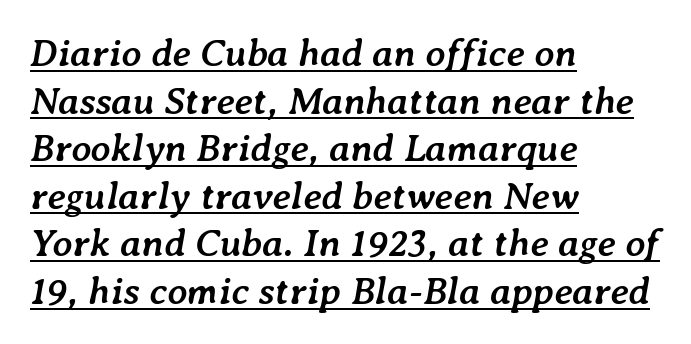
{"italic": "yes", "lean": "right", "slant_degrees": 7, "bold": "yes", "weight": "semibold", "width": "normal", "stroke_contrast": "low", "x_height": "medium", "monospaced": "no", "underline": "yes", "align": "left", "line_spacing_ratio": 1.22, "letter_spacing": "normal", "letter_spacing_em": 0.0, "glyph_px": 39}
